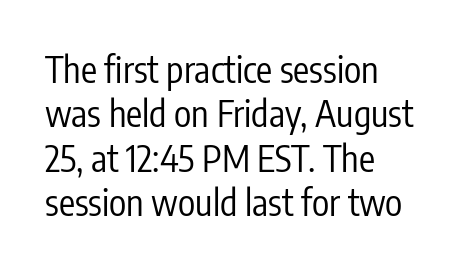
Think standard paragraph weight, or any step lighter than that. Spacing between characters is what you'd get straight out of the box. This sample uses an upright cut, with every glyph sitting square on the baseline. To sum up the face: it is a sans, with no serifs. The passage shown is typed in a proportional face where columns would drift.
